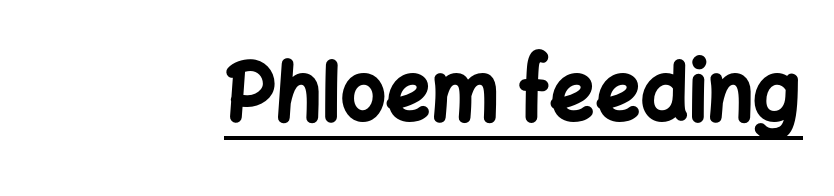
How are the letters spaced? Ordinarily, with no added tracking. Think of a printed novel: that variable character pitch is what you see here. The ragged edge is on the left, which tells us the setting is flush right. Note: no serifs on the glyphs. Notice how the stems are strictly vertical — no italics here. Each line of the rendering has a horizontal stroke beneath the glyphs.
